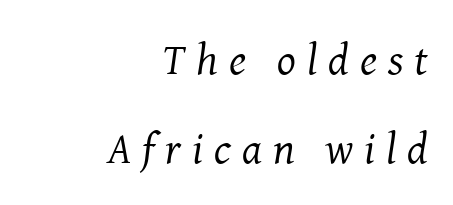
The image shows 44 px regular-weight serif type, italic (leaning right); set right-aligned, loose line spacing (2.02x), unusually wide letter spacing (+0.25 em), not underlined; medium stroke contrast and a medium x-height.
